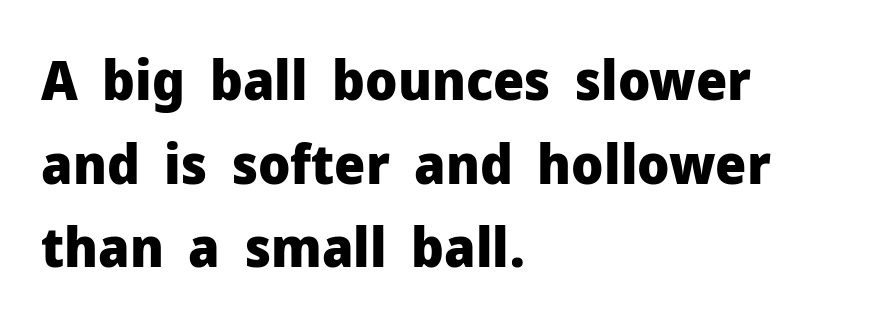
These lines are rendered in a variable-pitch font. Nothing unusual about the tracking: characters are spaced as the font intends. This sample uses a sans-serif face. The foot of each line stays bare and open. Horizontal bands of white between lines are of average thickness.
